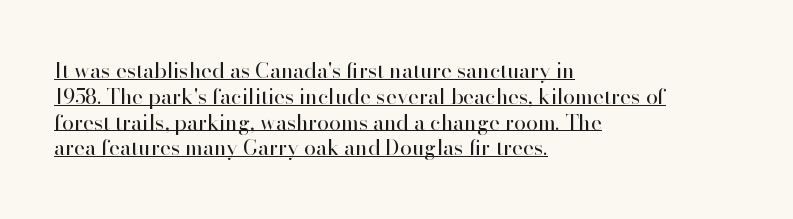
Nope, not italic — everything's standing straight. Compared with a typical body face, this is equally light or lighter still. The line texture is even and compact thanks to regular tracking. The sample's only ornament is a line tracing under the words. A classic flush-left, rag-right setting is used for this passage.
